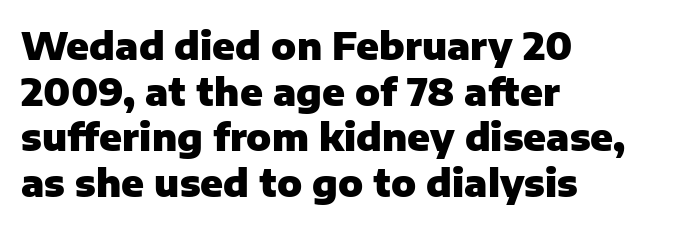
Nothing unusual about the tracking: characters are spaced as the font intends. The paragraph shown leans on its left margin. The face used here is proportionally spaced, like ordinary book or web type. Anything drawn beneath the words? Only blank space. Stroke thickness is high; the sample reads as a true bold. Serifs: no, the terminals of the letterforms are clean.
